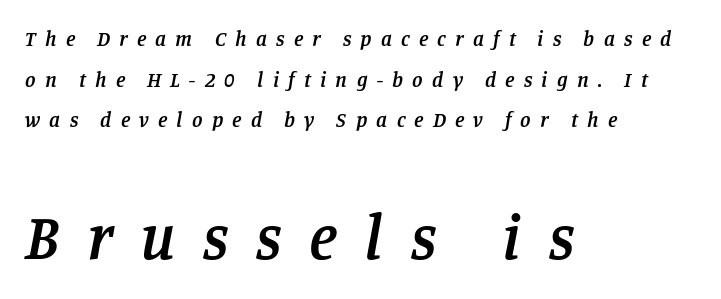
{"serif": "yes", "italic": "yes", "lean": "right", "slant_degrees": 11, "bold": "semi", "weight": "semibold", "width": "normal", "stroke_contrast": "low", "x_height": "large", "monospaced": "no", "underline": "no", "align": "left", "line_spacing": "loose", "line_spacing_ratio": 1.93, "letter_spacing": "wide", "letter_spacing_em": 0.44, "larger_block": "second", "size_ratio": 3.0, "glyph_px": 63}
